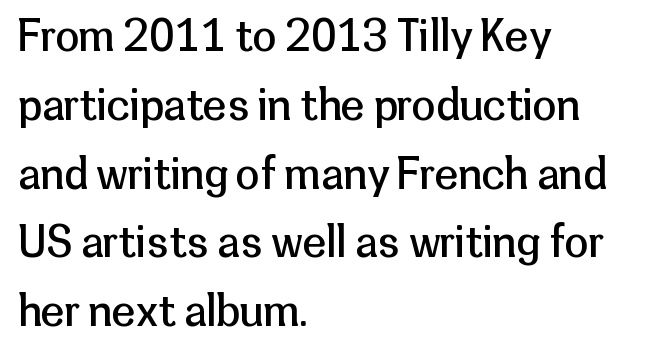
Bold? No — there's no thickening of the strokes. Where is the straight margin? On the left. Nope, no serifs anywhere on these letters. The font's upright variant was chosen for this text.
